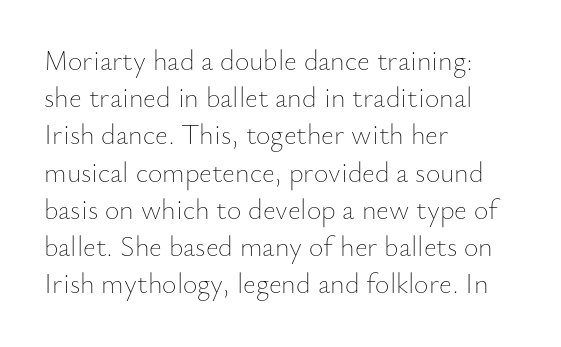
The image shows 28 px thin type, upright; set left-aligned, normal line spacing (1.33x), normal letter spacing, not underlined; low stroke contrast and a small x-height.
